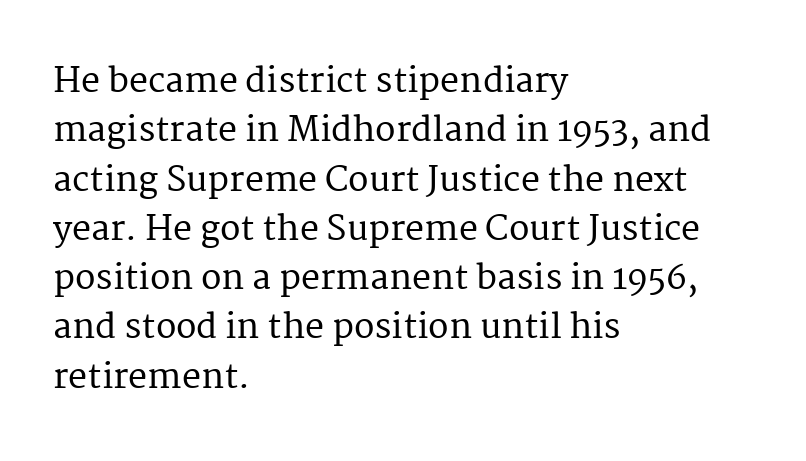
{"serif": "yes", "italic": "no", "width": "normal", "stroke_contrast": "medium", "x_height": "medium", "monospaced": "no", "underline": "no", "align": "left", "line_spacing": "normal", "line_spacing_ratio": 1.45, "letter_spacing": "normal", "letter_spacing_em": 0.0, "glyph_px": 34}
